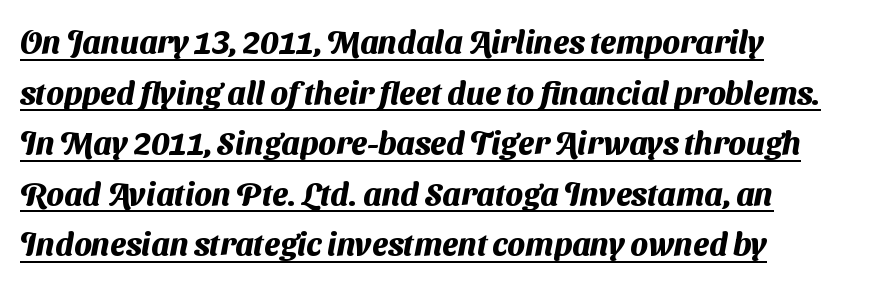
Q: Is the text bold? A: Yes.
Q: Is the typeface a serif or a sans-serif typeface? A: Sans-serif.
Q: Is the text underlined? A: Yes.
Q: How is the paragraph aligned? A: Left-aligned.
Q: Is the spacing between letters normal or unusually wide? A: Normal.
Q: Is the spacing between lines tight, normal or loose? A: Normal.
Q: Width (condensed, normal, or wide)? A: Normal.
Q: Stroke contrast? A: Medium.
Q: x-height? A: Medium.
Q: Monospaced? A: No.
